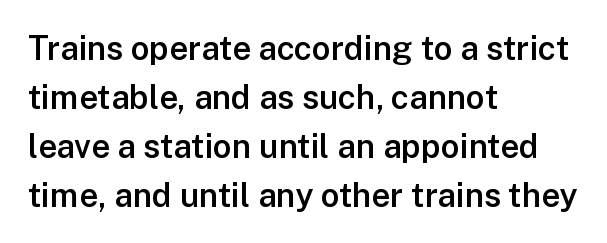
{"serif": "no", "italic": "no", "bold": "semi", "weight": "semibold", "width": "normal", "stroke_contrast": "low", "x_height": "medium", "monospaced": "no", "underline": "no", "align": "left", "line_spacing": "normal", "line_spacing_ratio": 1.48, "letter_spacing": "normal", "letter_spacing_em": 0.0, "glyph_px": 33}
